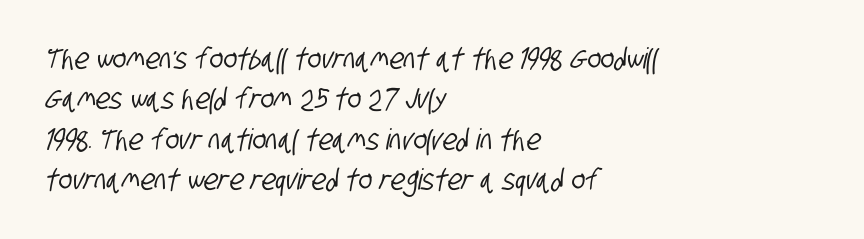
The image shows 29 px condensed sans-serif type; set left-aligned, normal line spacing (1.39x), normal letter spacing, not underlined; low stroke contrast and a large x-height.
